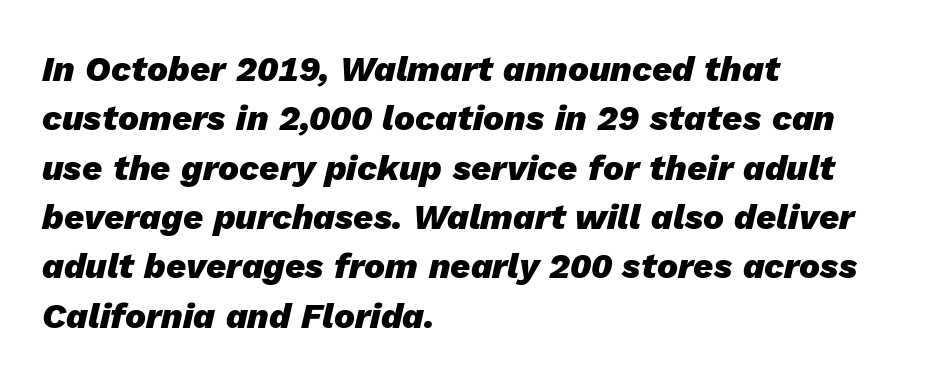
{"italic": "yes", "lean": "right", "slant_degrees": 13, "bold": "yes", "weight": "heavy", "width": "normal", "stroke_contrast": "low", "x_height": "medium", "monospaced": "no", "underline": "no", "align": "left", "line_spacing": "normal", "line_spacing_ratio": 1.41, "letter_spacing": "normal", "letter_spacing_em": 0.0, "glyph_px": 35}
